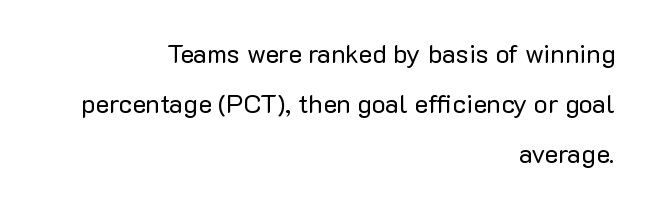
{"italic": "no", "bold": "no", "underline": "no", "align": "right", "line_spacing": "loose", "line_spacing_ratio": 1.92, "letter_spacing": "normal", "letter_spacing_em": 0.0, "glyph_px": 26}
